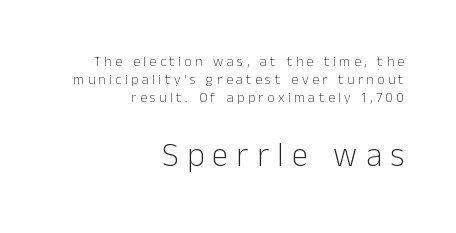
The image shows 33 px light sans-serif type, upright; set right-aligned, normal line spacing (1.29x), unusually wide letter spacing (+0.25 em), not underlined; the second (bottom) block is 2.36x larger; low stroke contrast and a medium x-height.
